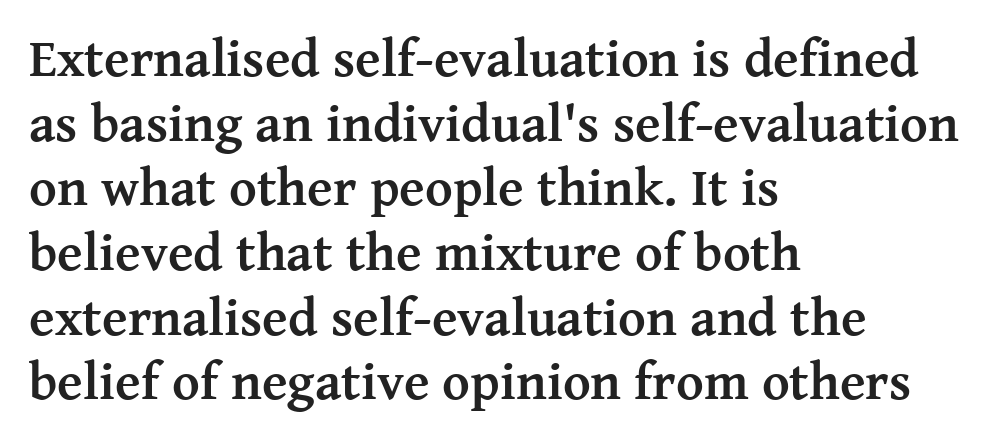
{"serif": "yes", "italic": "no", "bold": "yes", "weight": "semibold", "width": "normal", "stroke_contrast": "medium", "x_height": "medium", "monospaced": "no", "underline": "no", "align": "left", "line_spacing_ratio": 1.22, "letter_spacing": "normal", "letter_spacing_em": 0.0, "glyph_px": 53}
